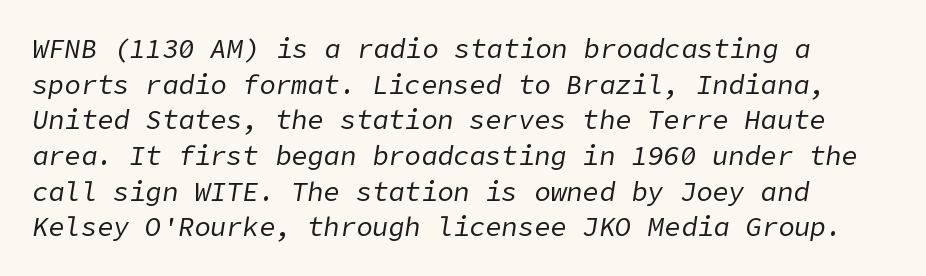
{"italic": "yes", "lean": "right", "slant_degrees": 9, "bold": "no", "underline": "no", "align": "left", "line_spacing": "normal", "line_spacing_ratio": 1.32, "letter_spacing": "normal", "letter_spacing_em": 0.0, "glyph_px": 27}
